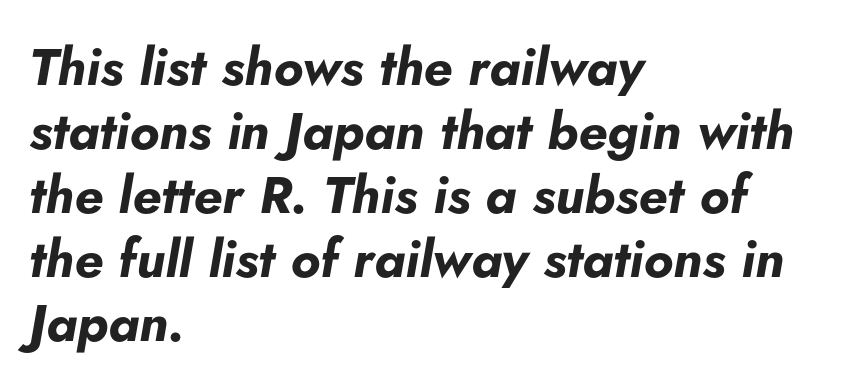
The image shows 52 px bold type, italic (leaning right); set left-aligned, line spacing 1.23x, normal letter spacing, not underlined; low stroke contrast and a small x-height.
